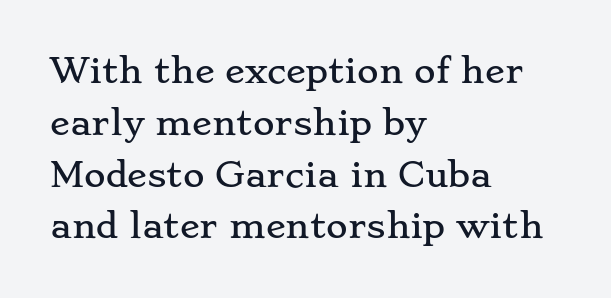
Q: Is the text italic (slanted)? A: No, it is upright.
Q: Is the typeface a serif or a sans-serif typeface? A: Serif.
Q: Is the text underlined? A: No.
Q: How is the paragraph aligned? A: Left-aligned.
Q: Is the spacing between letters normal or unusually wide? A: Normal.
Q: Is the spacing between lines tight, normal or loose? A: Normal.
Q: Width (condensed, normal, or wide)? A: Wide.
Q: Stroke contrast? A: Low.
Q: x-height? A: Small.
Q: Monospaced? A: No.
